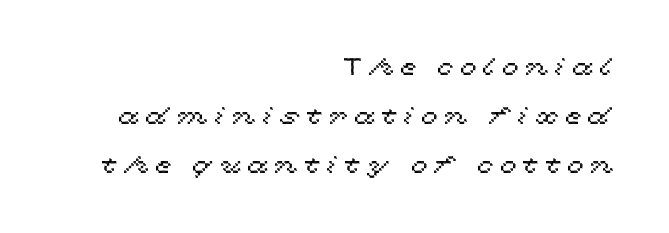
{"underline": "no", "align": "right", "line_spacing": "loose", "line_spacing_ratio": 2.04, "letter_spacing": "wide", "letter_spacing_em": 0.26, "glyph_px": 24}
